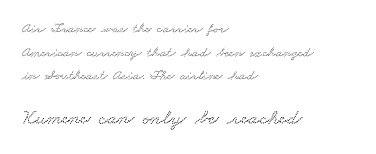
The image shows 21 px text type; set left-aligned, normal line spacing (1.68x), normal letter spacing, not underlined; the second (bottom) block is 1.5x larger.
